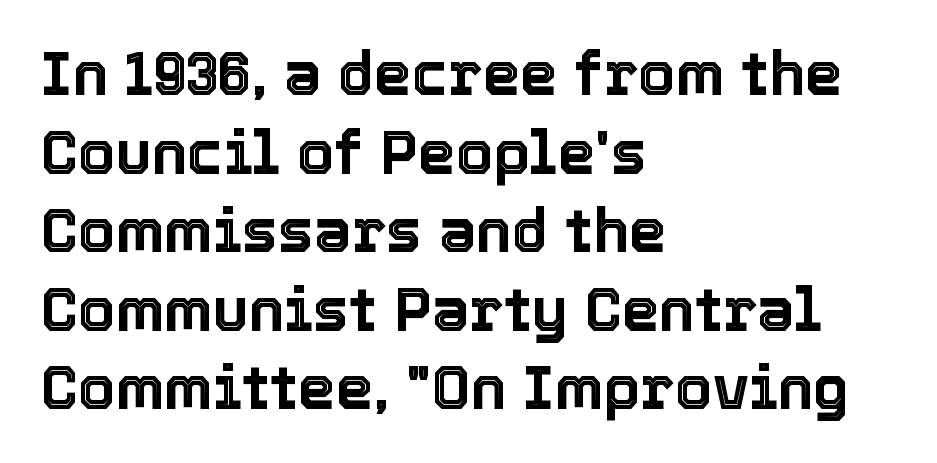
The image shows 60 px text type, upright; set left-aligned, normal line spacing (1.31x), normal letter spacing, not underlined; a medium x-height.
